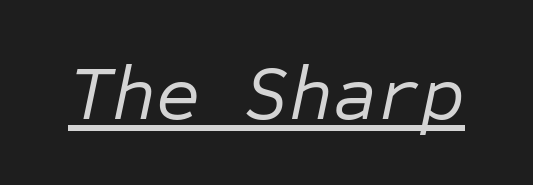
Q: Is the text bold? A: No.
Q: Is the text italic (slanted)? A: Yes, it leans right by about 12 degrees.
Q: Is the text underlined? A: Yes.
Q: Is the spacing between letters normal or unusually wide? A: Normal.
Q: Width (condensed, normal, or wide)? A: Normal.
Q: Stroke contrast? A: Low.
Q: x-height? A: Medium.
Q: Monospaced? A: Yes.
